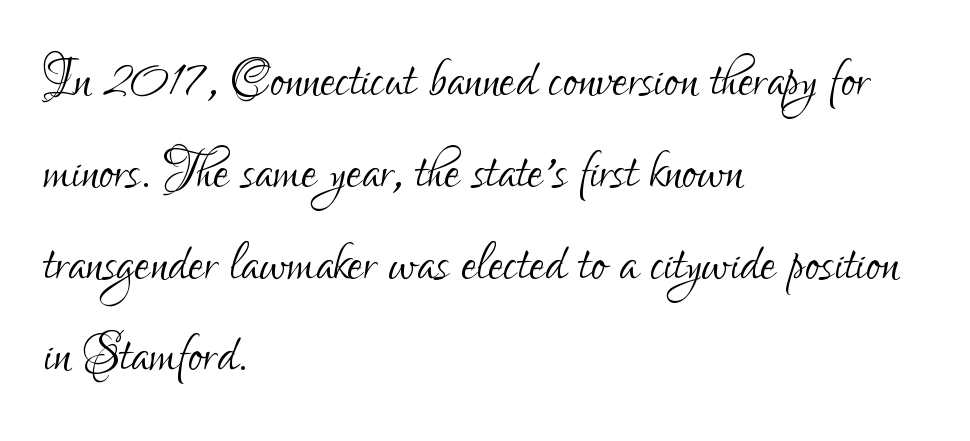
The image shows 69 px light, condensed sans-serif type; set left-aligned, normal line spacing (1.33x), normal letter spacing, not underlined; low stroke contrast and a small x-height.
